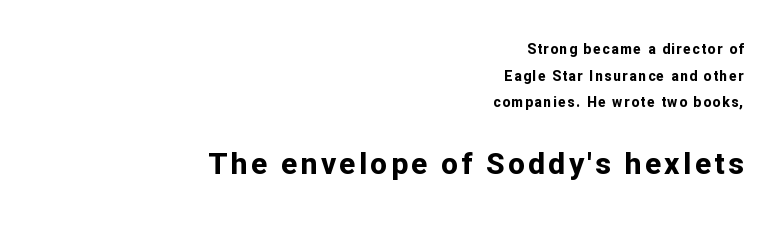
The setting favours the right margin, as signatures and pull-quotes sometimes do. This sample trades compactness for vertical openness between lines. Characters remain perfectly vertical along every line. Nothing sits at the stroke ends, so this counts as sans-serif. The lower block of text is set noticeably larger than the block above it. The font is running at its bold setting.
